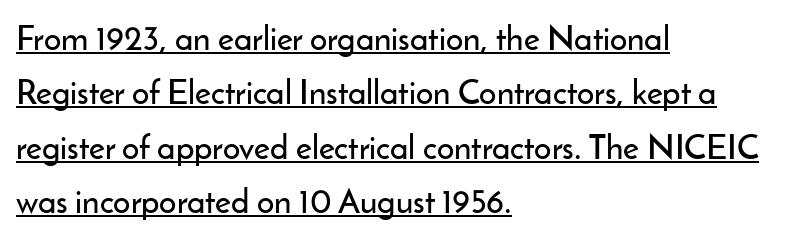
{"serif": "no", "italic": "no", "width": "normal", "stroke_contrast": "low", "x_height": "small", "monospaced": "no", "underline": "yes", "align": "left", "line_spacing": "normal", "line_spacing_ratio": 1.6, "letter_spacing": "normal", "letter_spacing_em": 0.0, "glyph_px": 34}
